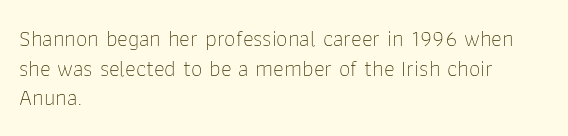
The lines sit at an ordinary, default distance from one another. The rag falls on the right side of this text block. The characters are drawn with everyday or finer stroke widths. Descender tails drop into unmarked territory.
